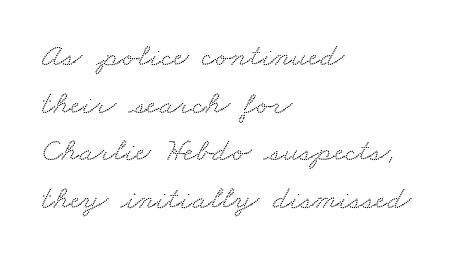
You could not count columns in this text — the font is proportionally spaced. The vertical gap from one line to the next is medium. The line texture is even and compact thanks to regular tracking. Stroke terminals: seriffed.
